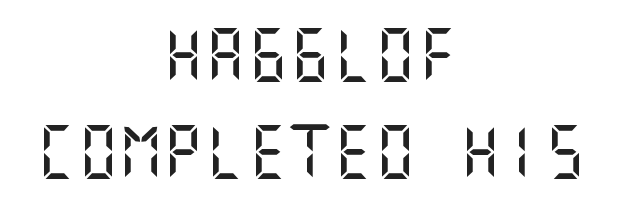
Q: Is the text italic (slanted)? A: No, it is upright.
Q: Is the typeface a serif or a sans-serif typeface? A: Sans-serif.
Q: Is the text underlined? A: No.
Q: How is the paragraph aligned? A: Centered.
Q: Is the spacing between letters normal or unusually wide? A: Normal.
Q: Width (condensed, normal, or wide)? A: Normal.
Q: Stroke contrast? A: Medium.
Q: x-height? A: Large.
